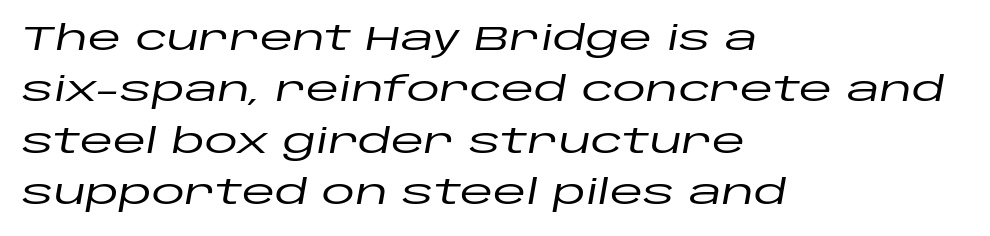
{"italic": "yes", "lean": "right", "slant_degrees": 10, "width": "wide", "stroke_contrast": "low", "x_height": "large", "monospaced": "no", "underline": "no", "align": "left", "line_spacing": "normal", "line_spacing_ratio": 1.51, "letter_spacing": "normal", "letter_spacing_em": 0.0, "glyph_px": 34}
